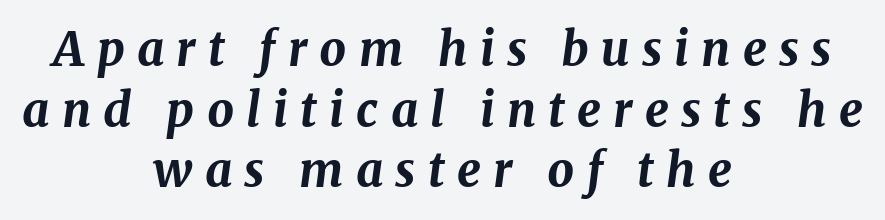
The rendering applies a slant to the glyphs. Here the glyphs are tracked loosely, breaking word shapes into spaced letters. The typesetter chose a symmetrical, centered arrangement here. The glyphs are unaccompanied by any horizontal stroke below them. You could not count columns in this text — the font is proportionally spaced. The typesetting leans heavy: a genuine bold.
